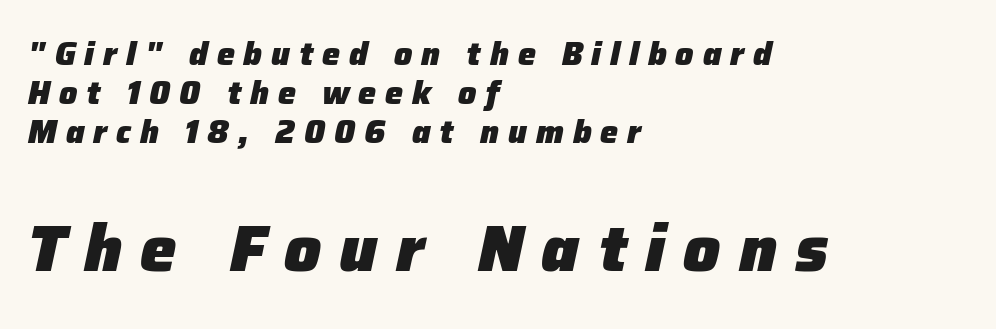
The space directly below the letters is spotless. Words appear elongated and porous because spacing is wide. Every character sits at an angle, as italics do. Does the bottom block carry the larger type? Yes, it does. The face used here has the dense, thick strokes of a bold.
